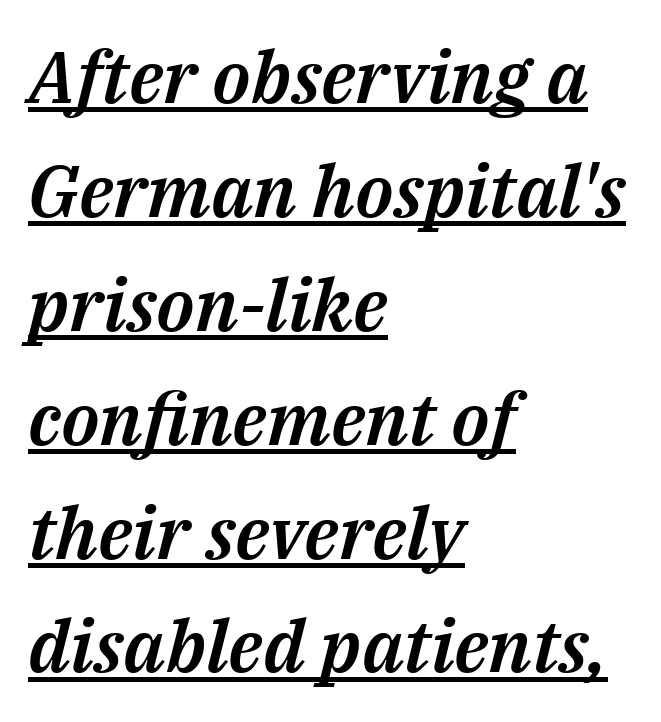
The image shows 73 px text type, italic (leaning right); set left-aligned, normal line spacing (1.56x), normal letter spacing, underlined; medium stroke contrast and a medium x-height.
